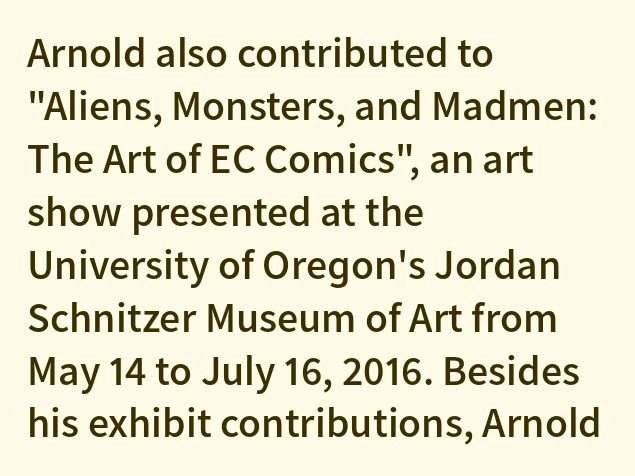
The image shows 42 px semibold sans-serif type, upright; set left-aligned, normal line spacing (1.26x), normal letter spacing, not underlined; low stroke contrast and a medium x-height.
